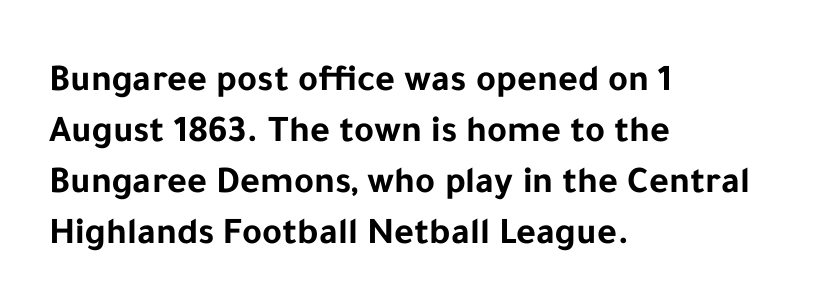
{"serif": "no", "italic": "no", "bold": "yes", "weight": "bold", "width": "normal", "stroke_contrast": "low", "x_height": "medium", "monospaced": "no", "underline": "no", "align": "left", "line_spacing": "normal", "line_spacing_ratio": 1.34, "letter_spacing": "normal", "letter_spacing_em": 0.0, "glyph_px": 38}
